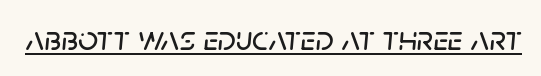
Q: Is the text italic (slanted)? A: Yes, it leans right by about 5 degrees.
Q: Is the text underlined? A: Yes.
Q: Is the spacing between letters normal or unusually wide? A: Normal.
Q: Width (condensed, normal, or wide)? A: Normal.
Q: Stroke contrast? A: Low.
Q: x-height? A: Large.
Q: Monospaced? A: No.
